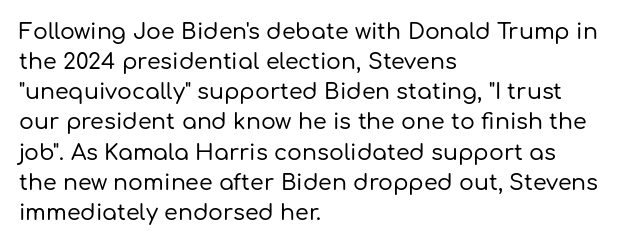
Q: Is the text italic (slanted)? A: No, it is upright.
Q: Is the text underlined? A: No.
Q: How is the paragraph aligned? A: Left-aligned.
Q: Is the spacing between letters normal or unusually wide? A: Normal.
Q: Is the spacing between lines tight, normal or loose? A: Normal.
